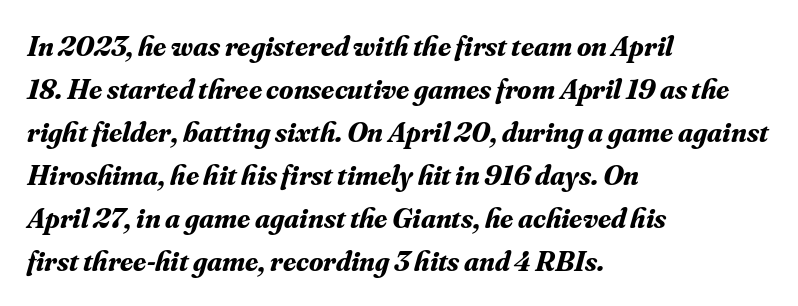
The image shows 29 px bold serif type, italic (leaning right); set left-aligned, normal line spacing (1.48x), normal letter spacing, not underlined; medium stroke contrast and a small x-height.
